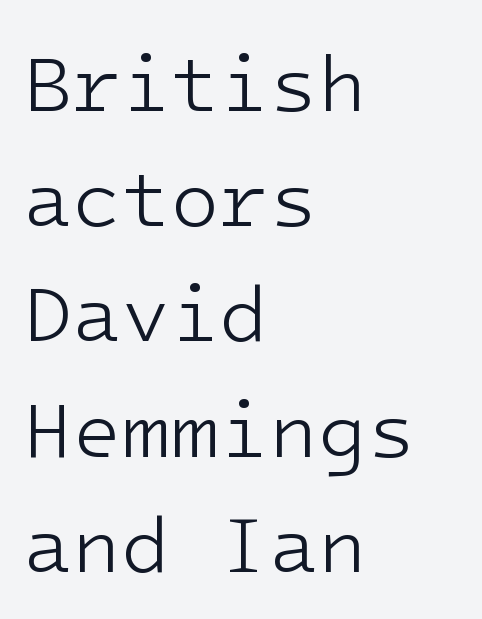
Q: Is the text bold? A: No.
Q: Is the text italic (slanted)? A: No, it is upright.
Q: Is the typeface a serif or a sans-serif typeface? A: Sans-serif.
Q: Is the text underlined? A: No.
Q: How is the paragraph aligned? A: Left-aligned.
Q: Is the spacing between letters normal or unusually wide? A: Normal.
Q: Is the spacing between lines tight, normal or loose? A: Normal.
Q: Width (condensed, normal, or wide)? A: Normal.
Q: Stroke contrast? A: Low.
Q: x-height? A: Medium.
